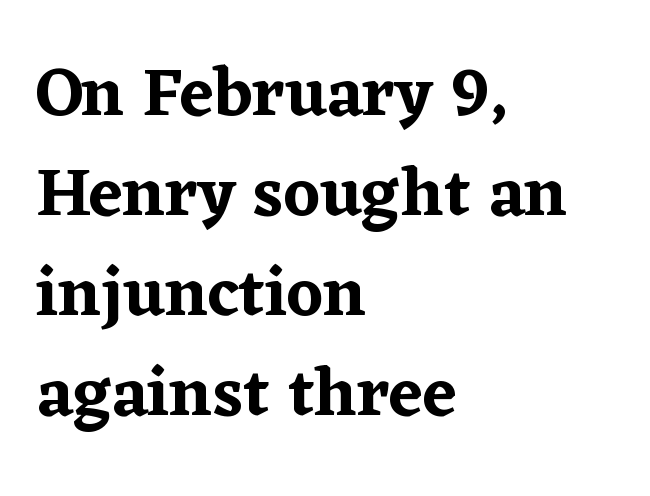
Q: Is the text italic (slanted)? A: No, it is upright.
Q: Is the typeface a serif or a sans-serif typeface? A: Serif.
Q: Is the text underlined? A: No.
Q: How is the paragraph aligned? A: Left-aligned.
Q: Is the spacing between letters normal or unusually wide? A: Normal.
Q: Is the spacing between lines tight, normal or loose? A: Normal.
Q: Width (condensed, normal, or wide)? A: Normal.
Q: Stroke contrast? A: Low.
Q: x-height? A: Medium.
Q: Monospaced? A: No.
